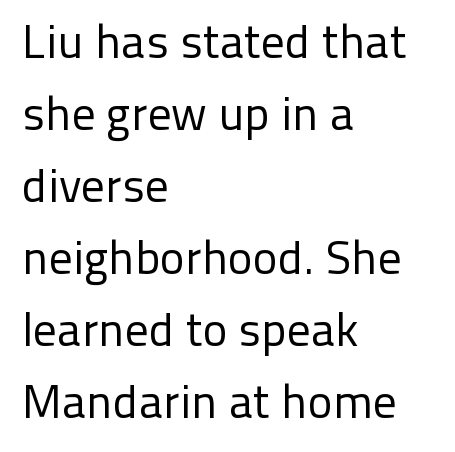
Q: Is the text bold? A: No.
Q: Is the text italic (slanted)? A: No, it is upright.
Q: Is the typeface a serif or a sans-serif typeface? A: Sans-serif.
Q: Is the text underlined? A: No.
Q: How is the paragraph aligned? A: Left-aligned.
Q: Is the spacing between letters normal or unusually wide? A: Normal.
Q: Is the spacing between lines tight, normal or loose? A: Normal.
Q: Width (condensed, normal, or wide)? A: Normal.
Q: Stroke contrast? A: Low.
Q: x-height? A: Medium.
Q: Monospaced? A: No.
